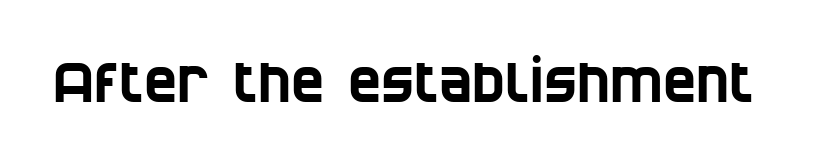
{"serif": "no", "width": "condensed", "stroke_contrast": "low", "x_height": "large", "monospaced": "no", "underline": "no", "letter_spacing": "normal", "letter_spacing_em": 0.0, "glyph_px": 56}
